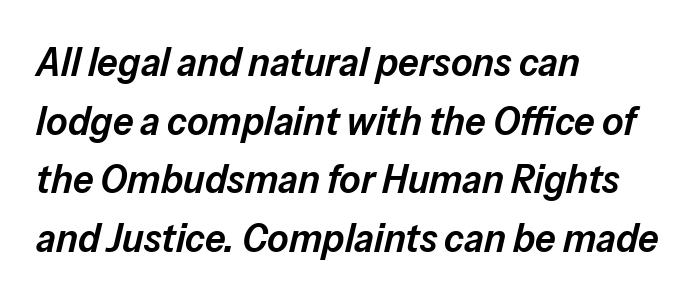
The image shows 41 px semibold type, italic (leaning right); set left-aligned, normal line spacing (1.43x), normal letter spacing, not underlined; low stroke contrast and a medium x-height.
